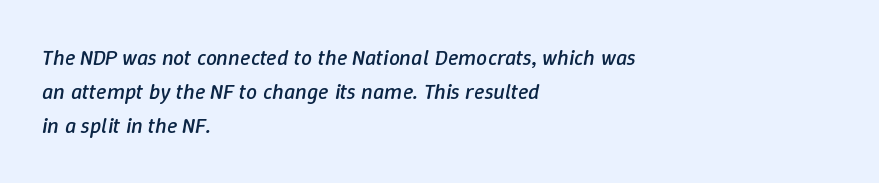
{"italic": "yes", "lean": "right", "slant_degrees": 9, "bold": "no", "underline": "no", "align": "left", "line_spacing": "normal", "line_spacing_ratio": 1.55, "letter_spacing": "normal", "letter_spacing_em": 0.0, "glyph_px": 22}
